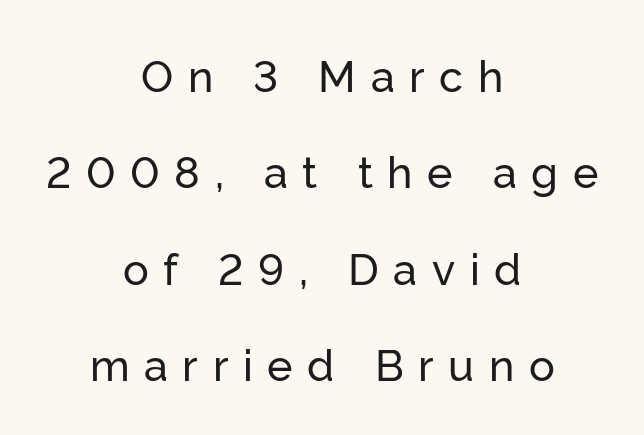
The image shows 43 px sans-serif type, upright; set centered, loose line spacing (2.24x), unusually wide letter spacing (+0.34 em), not underlined; low stroke contrast and a medium x-height.
